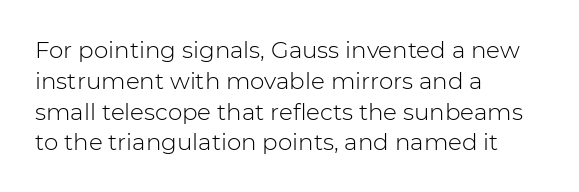
Descenders are the only things crossing below the line. The font sits on the lighter half of the weight spectrum, regular included. Does the copy run flush right? No — it runs flush left. Vertically, the passage feels balanced, rows spaced as you'd expect.
